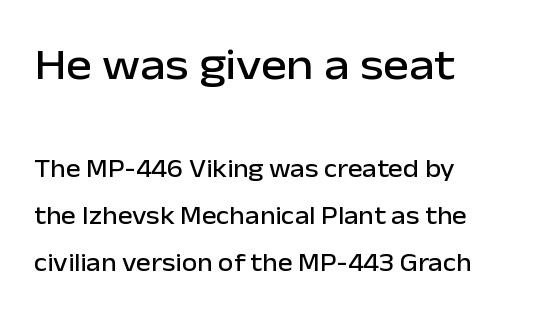
Q: Is the text italic (slanted)? A: No, it is upright.
Q: Is the typeface a serif or a sans-serif typeface? A: Sans-serif.
Q: Is the text underlined? A: No.
Q: How is the paragraph aligned? A: Left-aligned.
Q: Is the spacing between letters normal or unusually wide? A: Normal.
Q: Which block of text is set in a larger size, the first (top) or the second (bottom)? A: The first (top) one.
Q: Width (condensed, normal, or wide)? A: Normal.
Q: Stroke contrast? A: Low.
Q: x-height? A: Medium.
Q: Monospaced? A: No.
